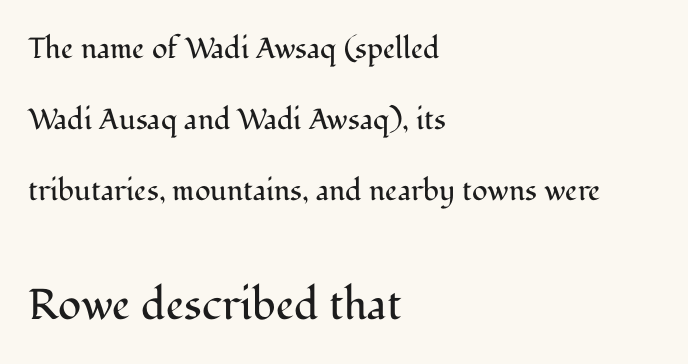
Q: Is the text bold? A: No.
Q: Is the text italic (slanted)? A: No, it is upright.
Q: Is the typeface a serif or a sans-serif typeface? A: Serif.
Q: Is the text underlined? A: No.
Q: How is the paragraph aligned? A: Left-aligned.
Q: Is the spacing between letters normal or unusually wide? A: Normal.
Q: Is the spacing between lines tight, normal or loose? A: Loose.
Q: Which block of text is set in a larger size, the first (top) or the second (bottom)? A: The second (bottom) one.
Q: Width (condensed, normal, or wide)? A: Normal.
Q: Stroke contrast? A: Medium.
Q: x-height? A: Medium.
Q: Monospaced? A: No.
